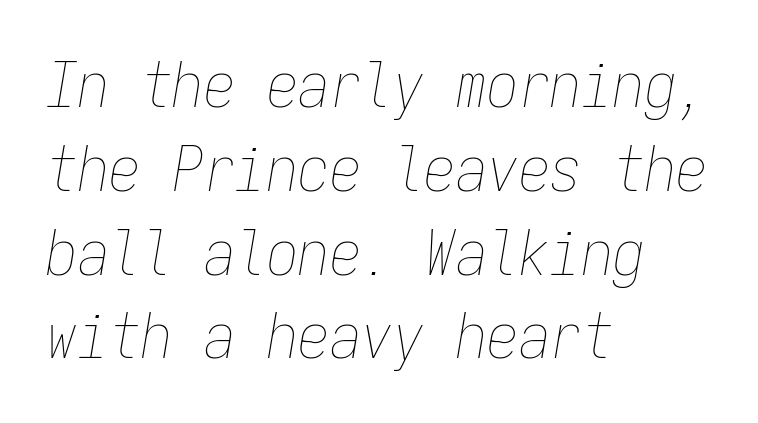
The image shows 63 px thin, condensed type, italic (leaning right), monospaced; set left-aligned, normal line spacing (1.33x), normal letter spacing, not underlined; low stroke contrast and a medium x-height.
